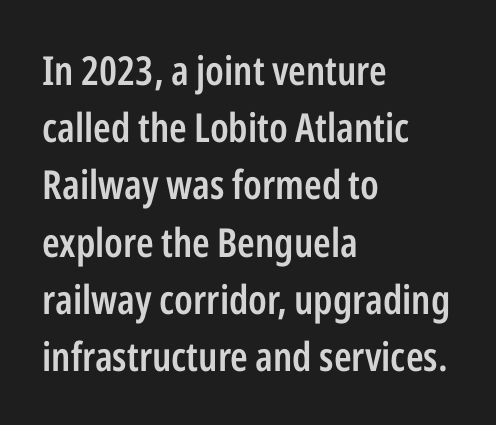
{"serif": "no", "italic": "no", "bold": "semi", "weight": "semibold", "width": "condensed", "stroke_contrast": "low", "x_height": "medium", "monospaced": "no", "underline": "no", "align": "left", "line_spacing": "normal", "line_spacing_ratio": 1.43, "letter_spacing": "normal", "letter_spacing_em": 0.0, "glyph_px": 40}
